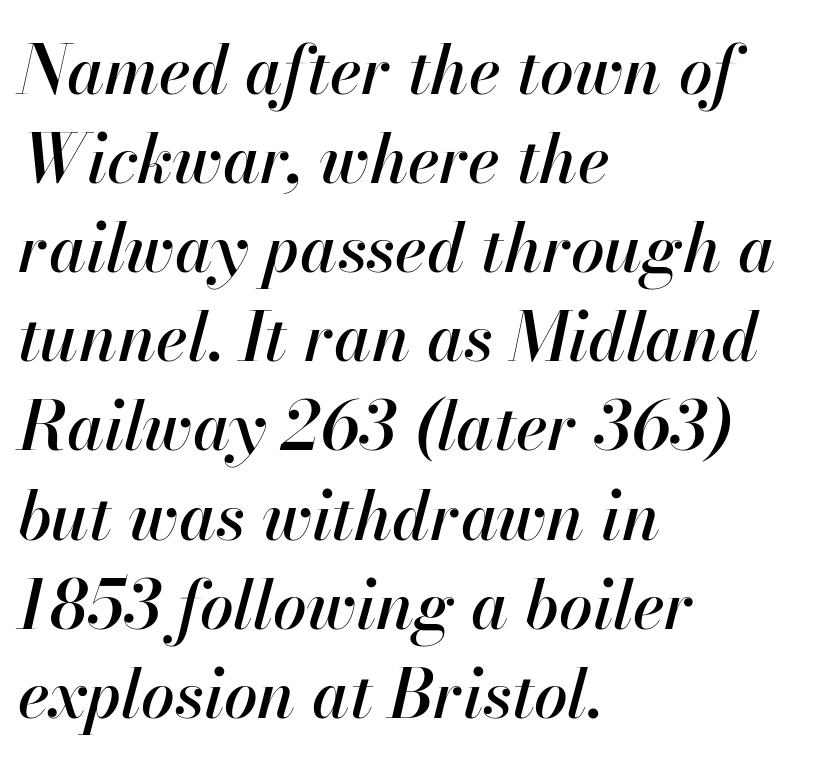
{"italic": "yes", "lean": "right", "slant_degrees": 13, "width": "normal", "stroke_contrast": "high", "x_height": "small", "monospaced": "no", "underline": "no", "align": "left", "line_spacing": "normal", "line_spacing_ratio": 1.33, "letter_spacing": "normal", "letter_spacing_em": 0.0, "glyph_px": 67}
